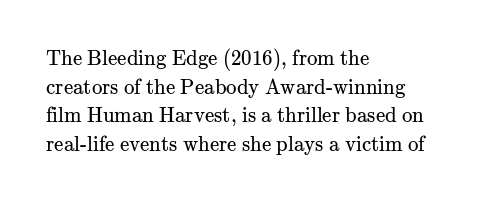
Q: Is the text bold? A: No.
Q: Is the text italic (slanted)? A: No, it is upright.
Q: Is the text underlined? A: No.
Q: How is the paragraph aligned? A: Left-aligned.
Q: Is the spacing between letters normal or unusually wide? A: Normal.
Q: Is the spacing between lines tight, normal or loose? A: Normal.
